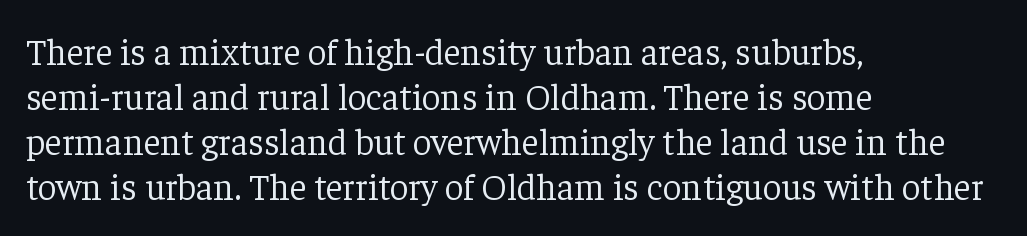
The type family on display is of the serif kind. Tall strokes in this sample are plumb rather than angled. Bare-footed words on every line. Is this a fixed-width face? No — the glyphs have proportional, varying widths. The passage shown is not bold in any degree.
